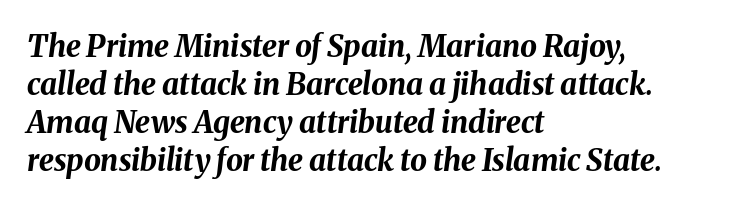
Q: Is the text bold? A: Yes.
Q: Is the text italic (slanted)? A: Yes, it leans right by about 8 degrees.
Q: Is the text underlined? A: No.
Q: How is the paragraph aligned? A: Left-aligned.
Q: Is the spacing between letters normal or unusually wide? A: Normal.
Q: Is the spacing between lines tight, normal or loose? A: Normal.
Q: Width (condensed, normal, or wide)? A: Normal.
Q: Stroke contrast? A: Medium.
Q: x-height? A: Medium.
Q: Monospaced? A: No.
